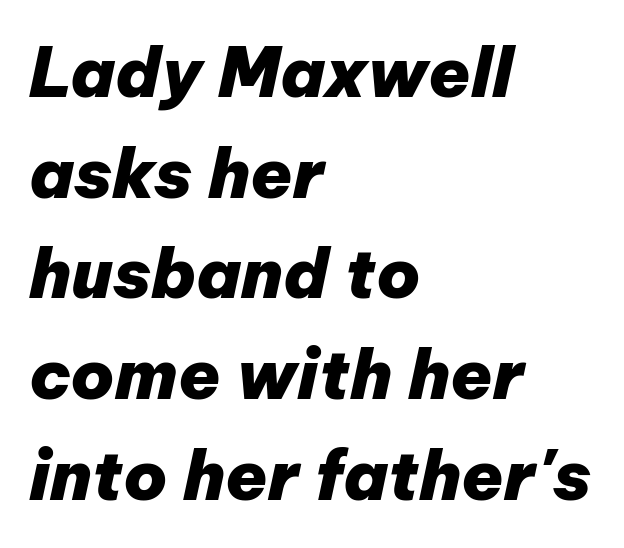
Q: Is the text bold? A: Yes.
Q: Is the text italic (slanted)? A: Yes, it leans right by about 12 degrees.
Q: Is the text underlined? A: No.
Q: How is the paragraph aligned? A: Left-aligned.
Q: Is the spacing between letters normal or unusually wide? A: Normal.
Q: Is the spacing between lines tight, normal or loose? A: Normal.
Q: Width (condensed, normal, or wide)? A: Normal.
Q: Stroke contrast? A: Low.
Q: x-height? A: Medium.
Q: Monospaced? A: No.
